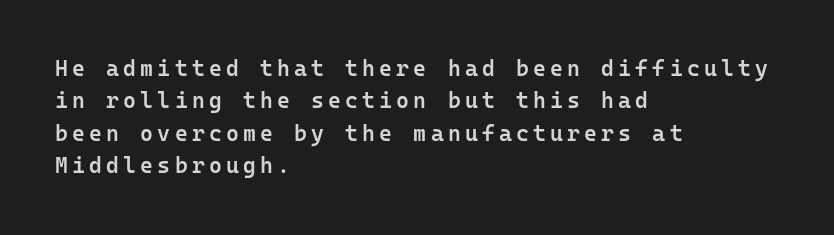
Q: Is the text bold? A: Semi-bold.
Q: Is the text italic (slanted)? A: No, it is upright.
Q: Is the text underlined? A: No.
Q: How is the paragraph aligned? A: Left-aligned.
Q: Is the spacing between lines tight, normal or loose? A: Normal.
